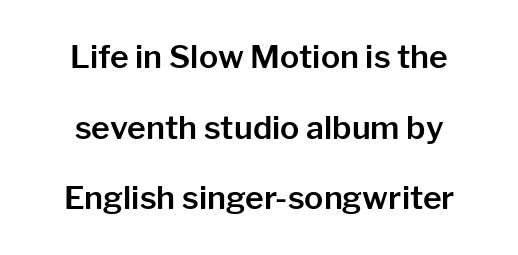
{"serif": "no", "italic": "no", "width": "normal", "stroke_contrast": "low", "x_height": "medium", "monospaced": "no", "underline": "no", "line_spacing": "loose", "line_spacing_ratio": 2.21, "letter_spacing": "normal", "letter_spacing_em": 0.0, "glyph_px": 32}
